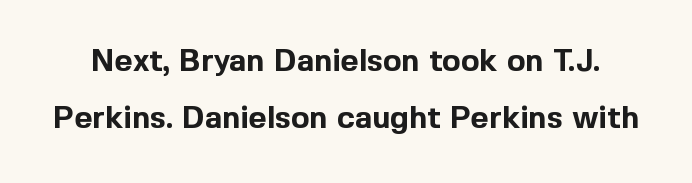
Q: Is the text bold? A: Yes.
Q: Is the text italic (slanted)? A: No, it is upright.
Q: Is the typeface a serif or a sans-serif typeface? A: Sans-serif.
Q: Is the text underlined? A: No.
Q: Is the spacing between letters normal or unusually wide? A: Normal.
Q: Width (condensed, normal, or wide)? A: Normal.
Q: x-height? A: Medium.
Q: Monospaced? A: No.
